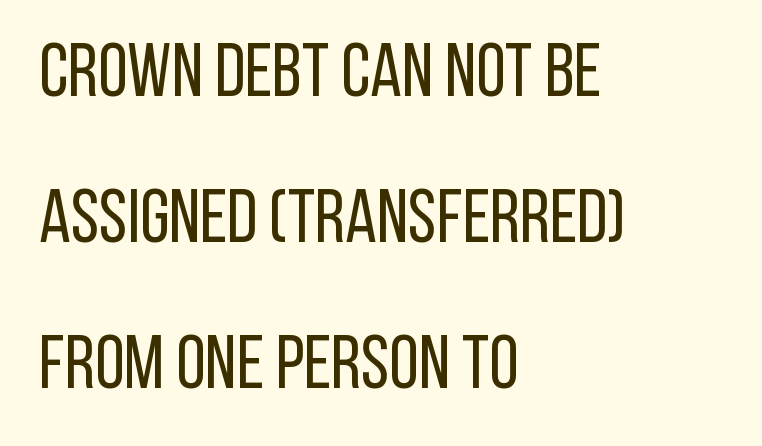
Q: Is the text bold? A: No.
Q: Is the text italic (slanted)? A: No, it is upright.
Q: Is the typeface a serif or a sans-serif typeface? A: Sans-serif.
Q: Is the text underlined? A: No.
Q: How is the paragraph aligned? A: Left-aligned.
Q: Is the spacing between letters normal or unusually wide? A: Normal.
Q: Is the spacing between lines tight, normal or loose? A: Loose.
Q: Width (condensed, normal, or wide)? A: Condensed.
Q: Stroke contrast? A: Low.
Q: x-height? A: Large.
Q: Monospaced? A: No.
